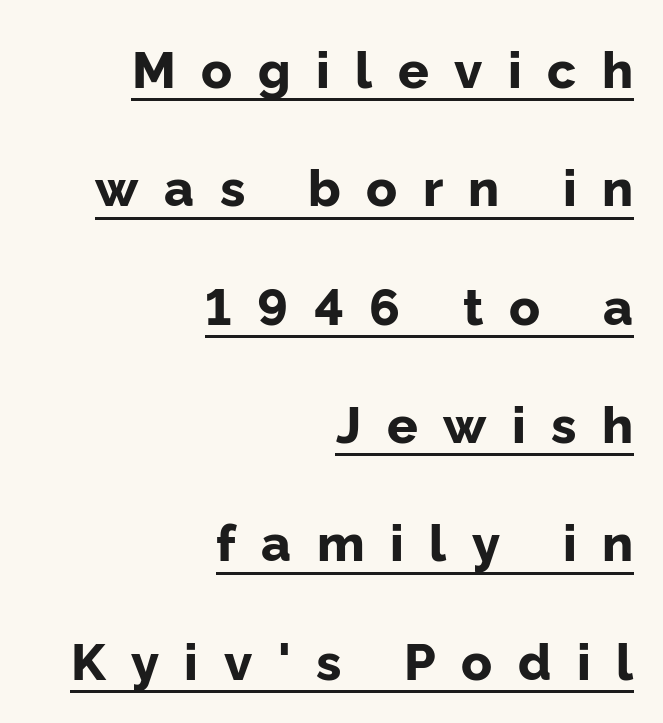
The image shows 51 px bold sans-serif type, upright; set right-aligned, loose line spacing (2.32x), unusually wide letter spacing (+0.5 em), underlined; low stroke contrast and a medium x-height.
